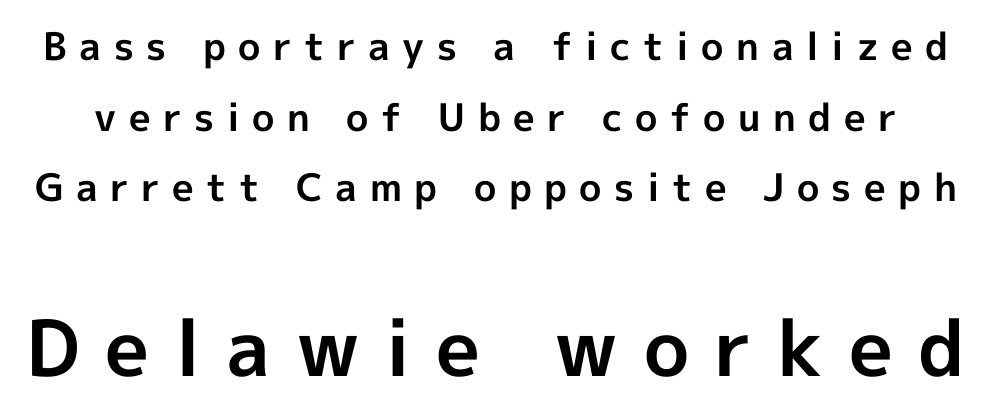
{"serif": "no", "italic": "no", "bold": "yes", "weight": "bold", "width": "normal", "x_height": "medium", "monospaced": "no", "underline": "no", "line_spacing_ratio": 1.86, "letter_spacing": "wide", "letter_spacing_em": 0.33, "larger_block": "second", "size_ratio": 2.03, "glyph_px": 77}
